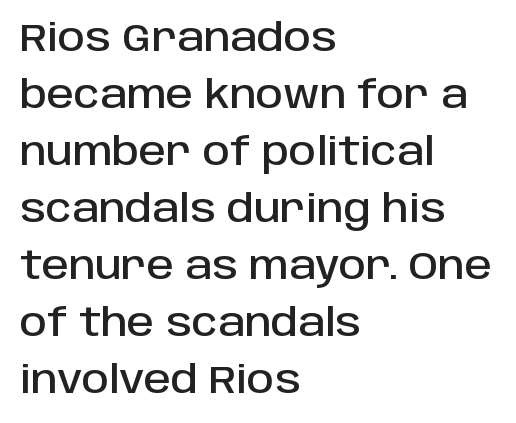
The image shows 38 px sans-serif type, upright; set left-aligned, normal line spacing (1.5x), normal letter spacing, not underlined; low stroke contrast and a large x-height.
